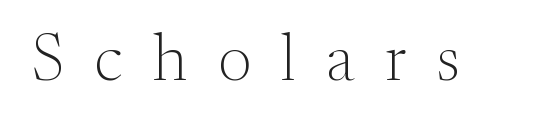
{"serif": "yes", "italic": "no", "bold": "no", "weight": "light", "width": "normal", "stroke_contrast": "medium", "x_height": "small", "monospaced": "no", "underline": "no", "letter_spacing": "wide", "letter_spacing_em": 0.46, "glyph_px": 66}
